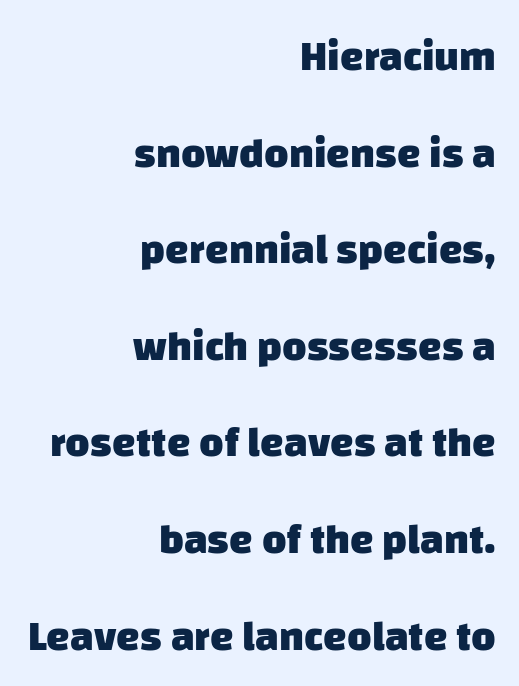
The image shows 42 px heavy sans-serif type; set right-aligned, loose line spacing (2.3x), normal letter spacing, not underlined; low stroke contrast and a large x-height.
